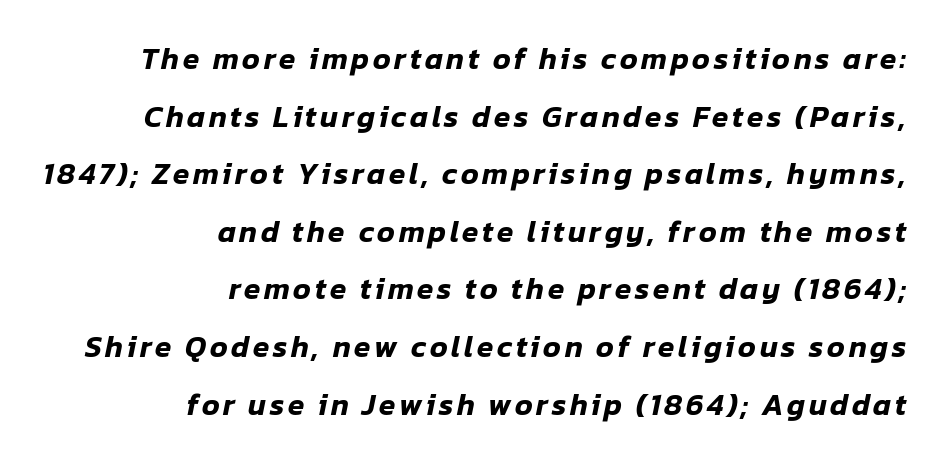
{"italic": "yes", "lean": "right", "slant_degrees": 12, "width": "normal", "stroke_contrast": "low", "x_height": "medium", "monospaced": "no", "underline": "no", "align": "right", "line_spacing": "loose", "line_spacing_ratio": 1.92, "glyph_px": 30}
